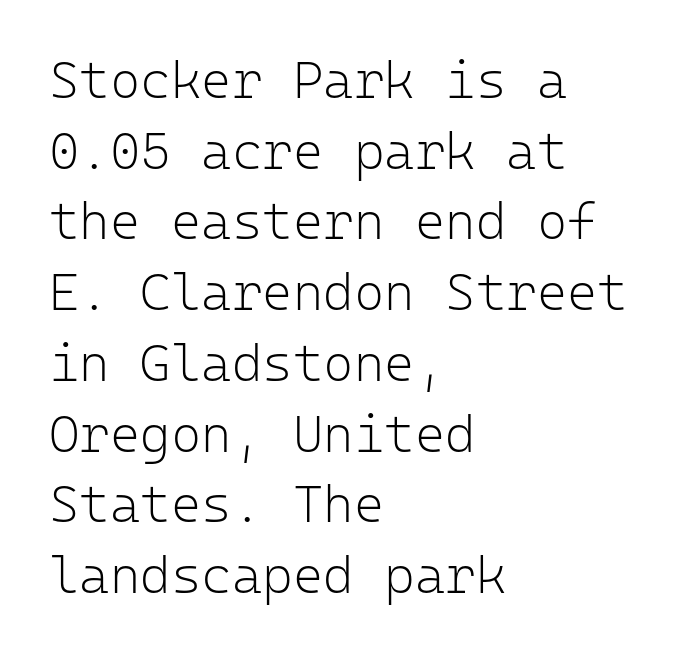
This is roman type, the default non-slanted kind. The letters sit at their default tracking, neither squeezed nor spread. Leading matches the norm, producing a regular column. A classic flush-left, rag-right setting is used for this passage. You could count columns in this text — the font is strictly monospaced. The string is rendered with underlining switched off.
